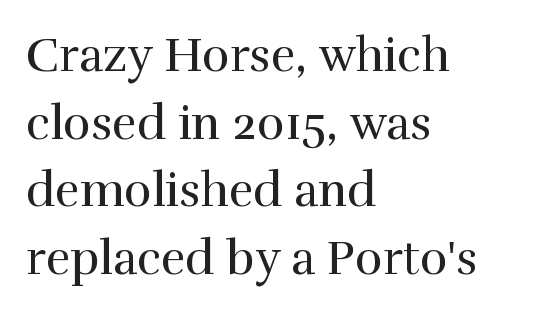
Q: Is the text bold? A: No.
Q: Is the text italic (slanted)? A: No, it is upright.
Q: Is the typeface a serif or a sans-serif typeface? A: Serif.
Q: Is the text underlined? A: No.
Q: How is the paragraph aligned? A: Left-aligned.
Q: Is the spacing between letters normal or unusually wide? A: Normal.
Q: Is the spacing between lines tight, normal or loose? A: Normal.
Q: Width (condensed, normal, or wide)? A: Normal.
Q: Stroke contrast? A: High.
Q: x-height? A: Medium.
Q: Monospaced? A: No.
